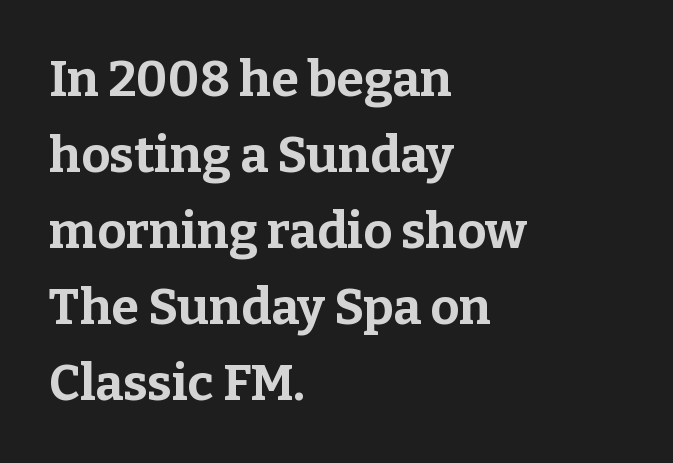
{"serif": "yes", "italic": "no", "bold": "yes", "weight": "bold", "width": "normal", "stroke_contrast": "low", "x_height": "medium", "monospaced": "no", "underline": "no", "align": "left", "line_spacing": "normal", "line_spacing_ratio": 1.52, "letter_spacing": "normal", "letter_spacing_em": 0.0, "glyph_px": 50}
